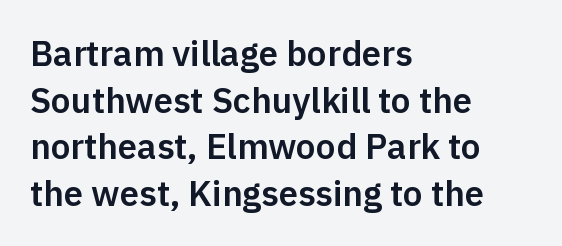
The image shows 35 px sans-serif type, upright; set left-aligned, normal line spacing (1.33x), normal letter spacing, not underlined; low stroke contrast and a medium x-height.
